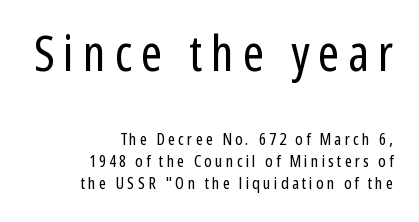
A flush-right, rag-left setting is used for this passage. Is there much room between lines? A standard amount, neither cramped nor airy. Spacing verdict: proportional, widths tailored to each character. Each stroke keeps to a modest, everyday thickness or less. Check the space under the baseline: it is left empty. Classification — sans serif.
